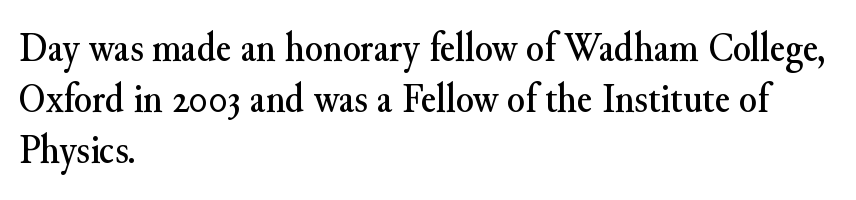
{"serif": "yes", "italic": "no", "width": "normal", "stroke_contrast": "medium", "x_height": "small", "monospaced": "no", "underline": "no", "align": "left", "line_spacing_ratio": 1.24, "letter_spacing": "normal", "letter_spacing_em": 0.0, "glyph_px": 41}
